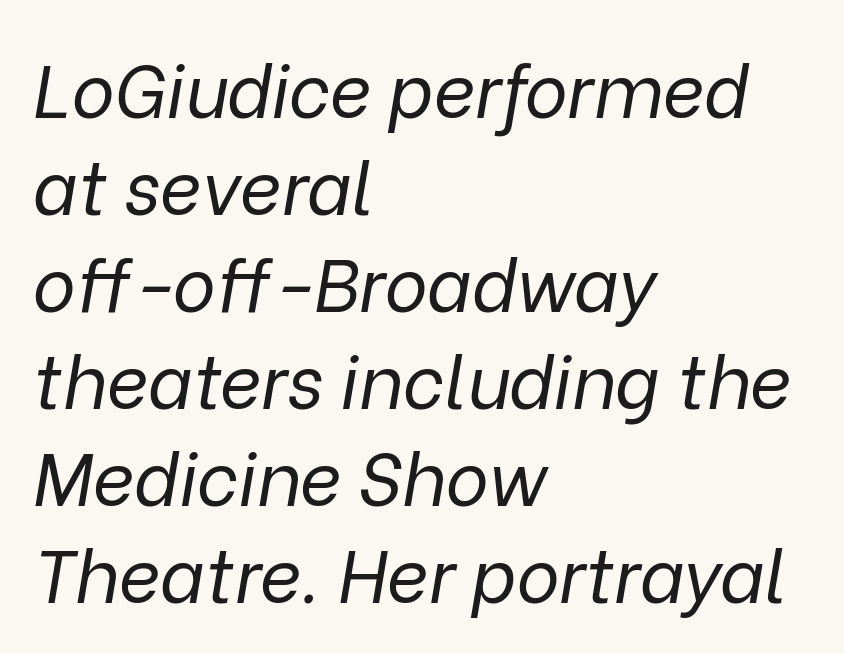
{"italic": "yes", "lean": "right", "slant_degrees": 9, "bold": "no", "weight": "regular", "width": "normal", "stroke_contrast": "low", "x_height": "medium", "monospaced": "no", "underline": "no", "align": "left", "line_spacing": "normal", "line_spacing_ratio": 1.33, "letter_spacing": "normal", "letter_spacing_em": 0.0, "glyph_px": 73}
